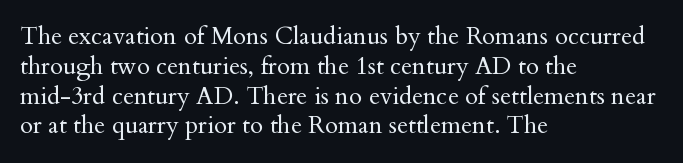
Q: Is the text bold? A: No.
Q: Is the text italic (slanted)? A: No, it is upright.
Q: Is the text underlined? A: No.
Q: How is the paragraph aligned? A: Left-aligned.
Q: Is the spacing between letters normal or unusually wide? A: Normal.
